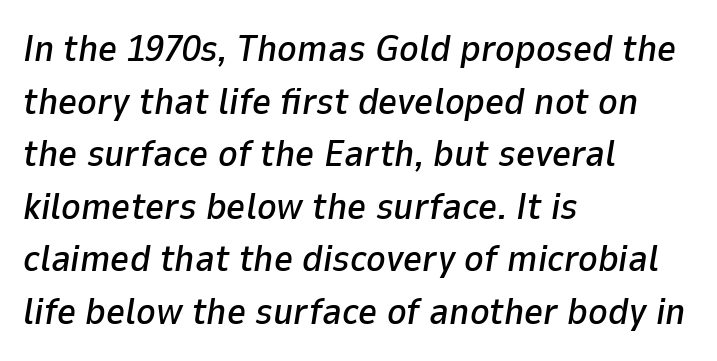
Q: Is the text italic (slanted)? A: Yes, it leans right by about 9 degrees.
Q: Is the text underlined? A: No.
Q: How is the paragraph aligned? A: Left-aligned.
Q: Is the spacing between letters normal or unusually wide? A: Normal.
Q: Is the spacing between lines tight, normal or loose? A: Normal.
Q: Width (condensed, normal, or wide)? A: Normal.
Q: Stroke contrast? A: Low.
Q: x-height? A: Medium.
Q: Monospaced? A: No.
